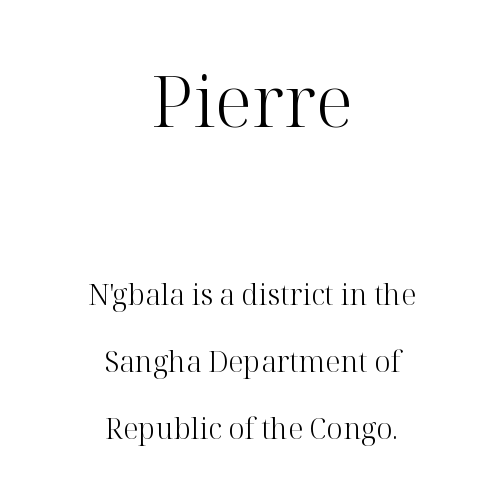
The image shows 72 px light serif type, upright; set centered, loose line spacing (2.31x), normal letter spacing, not underlined; the first (top) block is 2.48x larger; high stroke contrast and a medium x-height.
